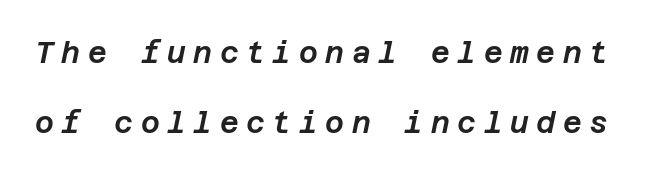
{"italic": "yes", "lean": "right", "slant_degrees": 12, "width": "normal", "stroke_contrast": "low", "x_height": "large", "underline": "no", "line_spacing": "loose", "line_spacing_ratio": 2.42, "letter_spacing": "wide", "letter_spacing_em": 0.26, "glyph_px": 29}
